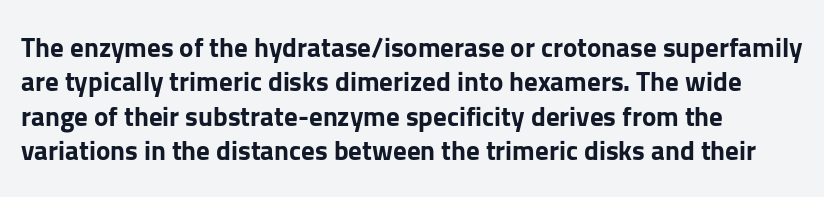
{"italic": "no", "bold": "yes", "underline": "no", "align": "left", "line_spacing": "normal", "line_spacing_ratio": 1.27, "letter_spacing": "normal", "letter_spacing_em": 0.0, "glyph_px": 27}
